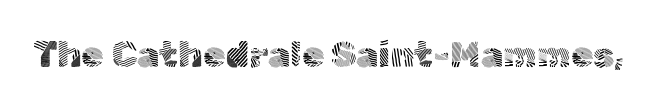
Nope, no serifs anywhere on these letters. The string is rendered with underlining switched off. You could call the tracking neutral — neither tight nor loose. Varying glyph widths throughout — classic text-font behaviour.
